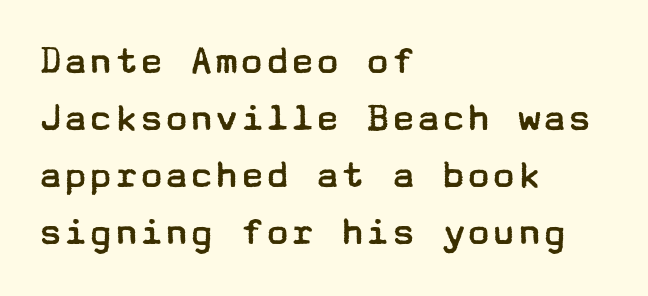
Q: Is the text bold? A: No.
Q: Is the text italic (slanted)? A: No, it is upright.
Q: Is the typeface a serif or a sans-serif typeface? A: Sans-serif.
Q: Is the text underlined? A: No.
Q: How is the paragraph aligned? A: Left-aligned.
Q: Is the spacing between letters normal or unusually wide? A: Normal.
Q: Is the spacing between lines tight, normal or loose? A: Normal.
Q: Width (condensed, normal, or wide)? A: Wide.
Q: Stroke contrast? A: Low.
Q: x-height? A: Medium.
